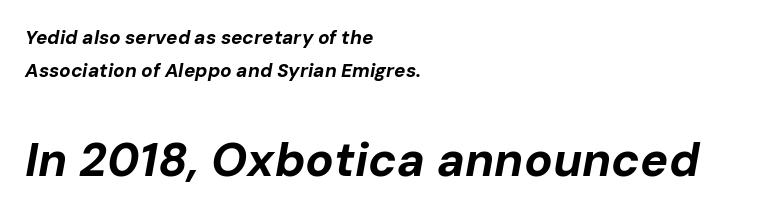
The lettering tilts uniformly, giving the passage an italic look. Type size steps up from the first block to the second. Bare-footed words on every line. Each line starts at the same left margin while the right side varies.
